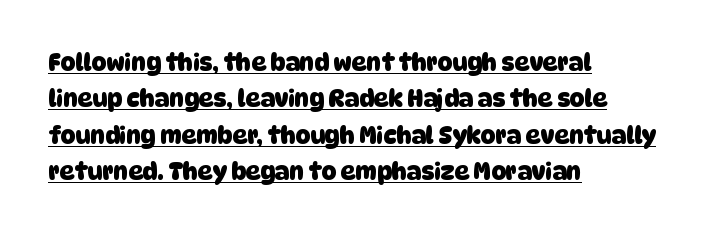
Words appear dense and cohesive because spacing is normal. Short and long lines alike share a common starting point at left. Rows of type keep a routine distance in the vertical direction. The typesetting leans heavy: a genuine bold. Each line of the rendering has a horizontal stroke beneath the glyphs.
